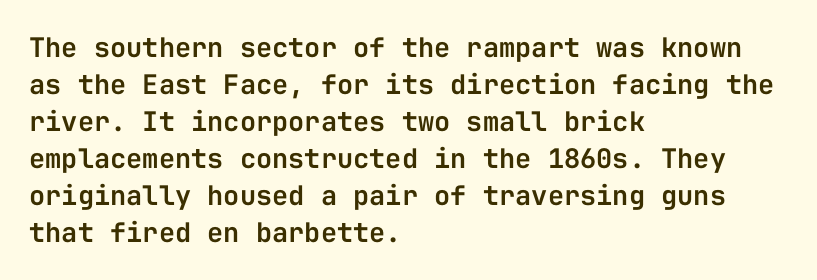
A typesetter would call this zero additional tracking. Notice how descenders clear the ascenders below comfortably — that's standard leading. Ordinary non-slanted type is in use. Letters rest on an invisible, unmarked baseline.
